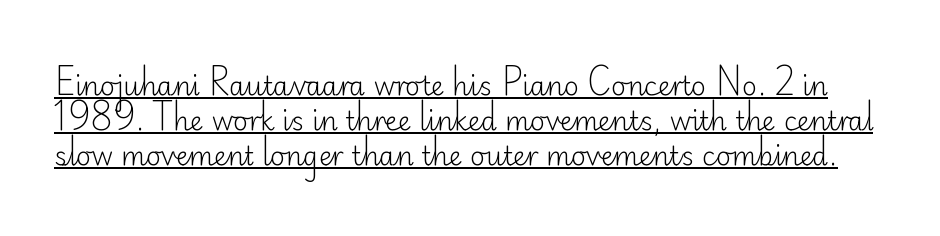
Q: Is the text bold? A: No.
Q: Is the text italic (slanted)? A: No, it is upright.
Q: Is the text underlined? A: Yes.
Q: Is the spacing between letters normal or unusually wide? A: Normal.
Q: Is the spacing between lines tight, normal or loose? A: Normal.
